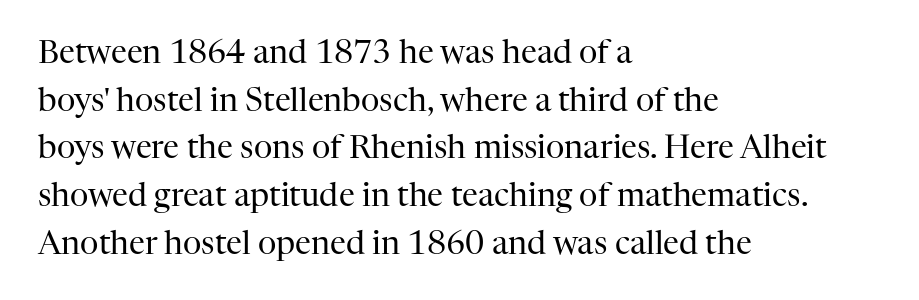
{"serif": "yes", "italic": "no", "bold": "no", "weight": "regular", "width": "normal", "stroke_contrast": "high", "x_height": "medium", "monospaced": "no", "underline": "no", "align": "left", "line_spacing": "normal", "line_spacing_ratio": 1.49, "letter_spacing": "normal", "letter_spacing_em": 0.0, "glyph_px": 32}
